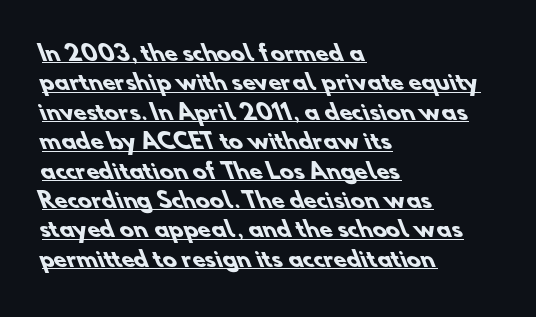
{"bold": "yes", "underline": "yes", "align": "left", "line_spacing": "normal", "line_spacing_ratio": 1.4, "letter_spacing": "normal", "letter_spacing_em": 0.0, "glyph_px": 21}
